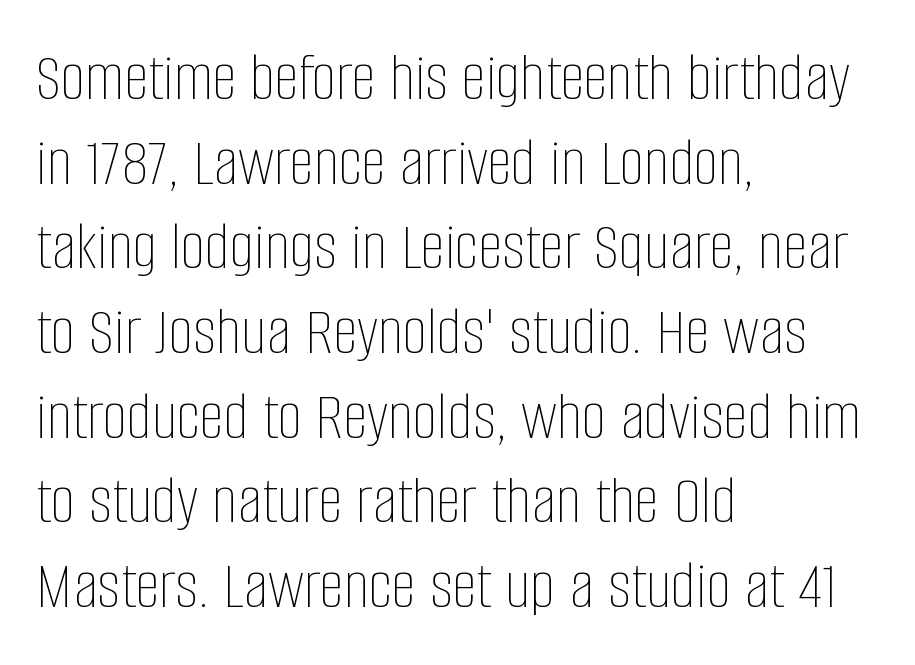
The image shows 70 px thin, condensed type, upright; set left-aligned, line spacing 1.21x, normal letter spacing, not underlined; low stroke contrast and a large x-height.
